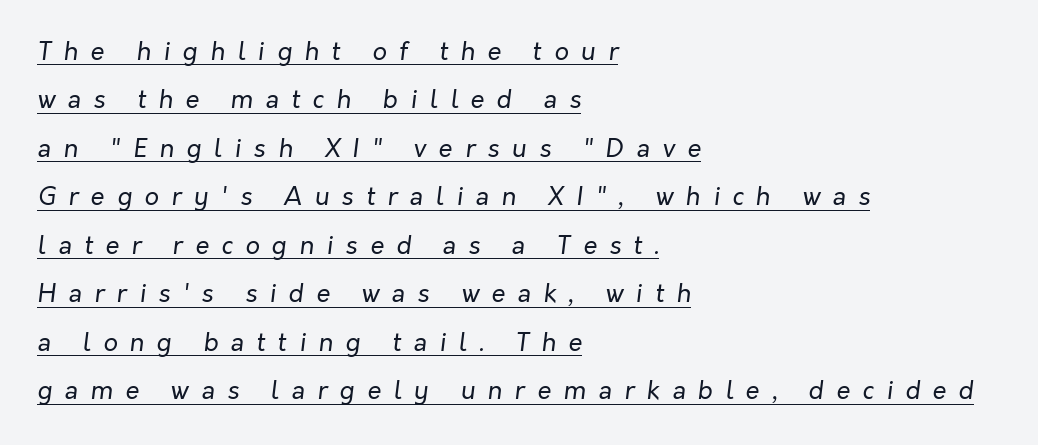
Q: Is the text bold? A: No.
Q: Is the text italic (slanted)? A: Yes, it leans right by about 7 degrees.
Q: Is the text underlined? A: Yes.
Q: How is the paragraph aligned? A: Left-aligned.
Q: Is the spacing between letters normal or unusually wide? A: Unusually wide.
Q: Is the spacing between lines tight, normal or loose? A: Loose.
